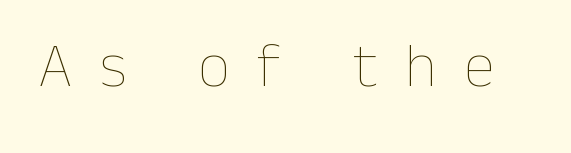
{"italic": "no", "bold": "no", "weight": "thin", "width": "normal", "stroke_contrast": "low", "x_height": "medium", "monospaced": "no", "underline": "no", "letter_spacing": "wide", "letter_spacing_em": 0.43, "glyph_px": 63}
